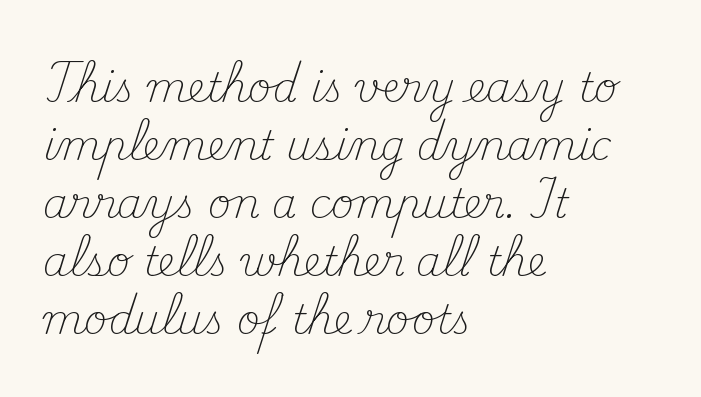
The image shows 40 px light serif type; set left-aligned, normal line spacing (1.45x), normal letter spacing, not underlined; medium stroke contrast and a small x-height.
